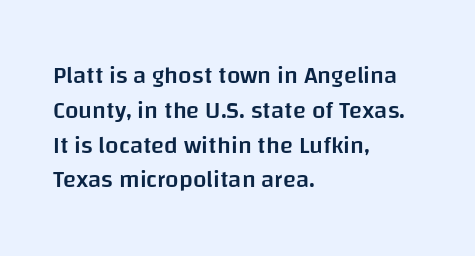
Q: Is the text bold? A: Semi-bold.
Q: Is the text italic (slanted)? A: No, it is upright.
Q: Is the text underlined? A: No.
Q: How is the paragraph aligned? A: Left-aligned.
Q: Is the spacing between letters normal or unusually wide? A: Normal.
Q: Is the spacing between lines tight, normal or loose? A: Normal.
